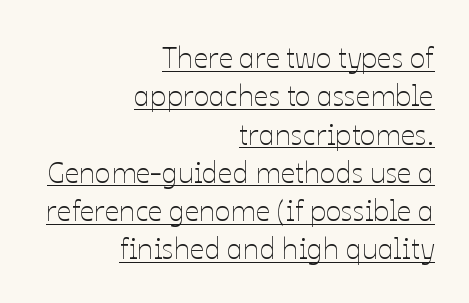
Q: Is the text bold? A: No.
Q: Is the text italic (slanted)? A: No, it is upright.
Q: Is the text underlined? A: Yes.
Q: How is the paragraph aligned? A: Right-aligned.
Q: Is the spacing between letters normal or unusually wide? A: Normal.
Q: Is the spacing between lines tight, normal or loose? A: Normal.
Q: Width (condensed, normal, or wide)? A: Normal.
Q: Stroke contrast? A: Low.
Q: x-height? A: Medium.
Q: Monospaced? A: No.
